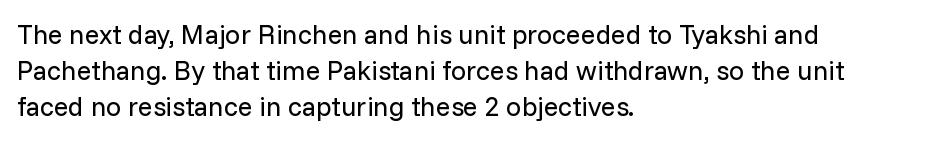
The strokes carry an ordinary text weight at most. Teacher's note: observe the even left margin — that is flush-left alignment. The lines sit at an ordinary, default distance from one another. Does extra space separate the letters? No, they use regular spacing. Posture: vertical. The specimen omits any rule beneath the text block's lines.
